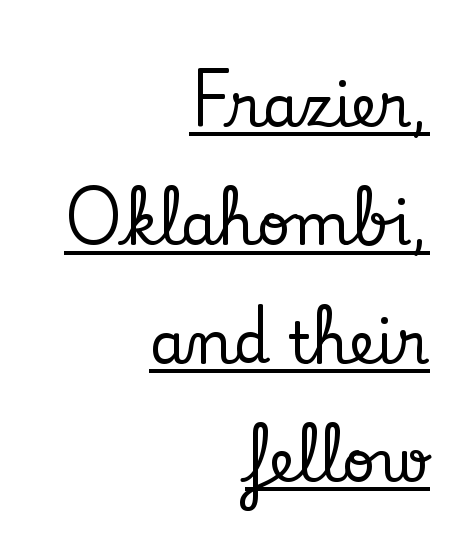
Q: Is the text italic (slanted)? A: No, it is upright.
Q: Is the text underlined? A: Yes.
Q: How is the paragraph aligned? A: Right-aligned.
Q: Is the spacing between letters normal or unusually wide? A: Normal.
Q: Is the spacing between lines tight, normal or loose? A: Loose.
Q: Width (condensed, normal, or wide)? A: Normal.
Q: Stroke contrast? A: Low.
Q: x-height? A: Small.
Q: Monospaced? A: No.
